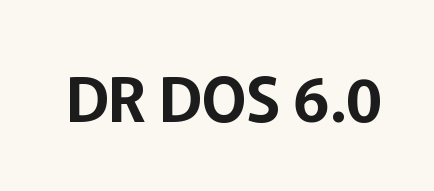
Q: Is the text italic (slanted)? A: No, it is upright.
Q: Is the typeface a serif or a sans-serif typeface? A: Sans-serif.
Q: Is the text underlined? A: No.
Q: Is the spacing between letters normal or unusually wide? A: Normal.
Q: Width (condensed, normal, or wide)? A: Normal.
Q: Stroke contrast? A: Low.
Q: x-height? A: Medium.
Q: Monospaced? A: No.
